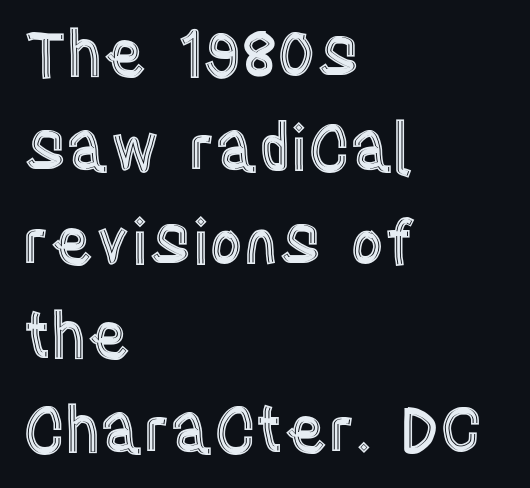
The image shows 64 px condensed type, upright; set left-aligned, normal line spacing (1.47x), normal letter spacing, not underlined; a large x-height.
